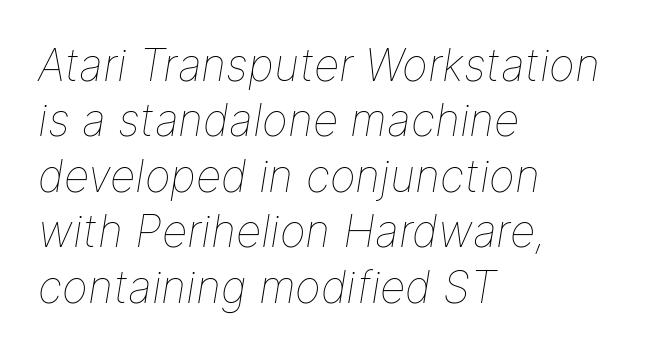
Do the characters align in a grid? No, the font is proportional. The lines are quadded left. In terms of posture, this sample is oblique. Each new line begins a customary step beneath the previous one. Just letters on the line, the space beneath them empty. Tracking value appears to be zero — textbook default spacing.
